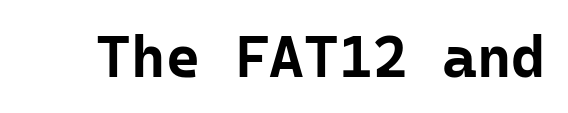
The image shows 59 px bold sans-serif type, upright, monospaced; set normal letter spacing, not underlined; low stroke contrast and a medium x-height.
